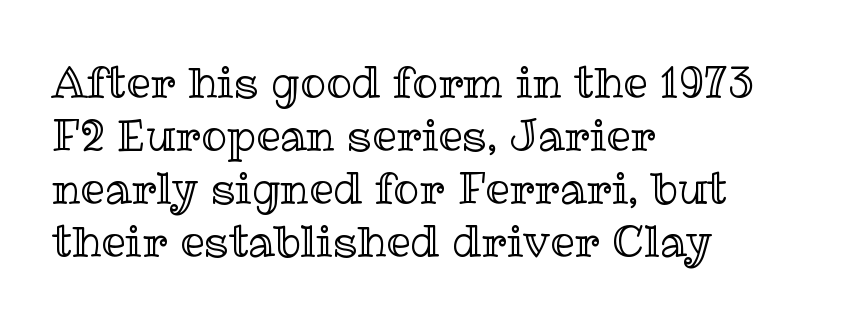
Q: Is the text italic (slanted)? A: No, it is upright.
Q: Is the text underlined? A: No.
Q: How is the paragraph aligned? A: Left-aligned.
Q: Is the spacing between letters normal or unusually wide? A: Normal.
Q: Width (condensed, normal, or wide)? A: Normal.
Q: x-height? A: Medium.
Q: Monospaced? A: No.
